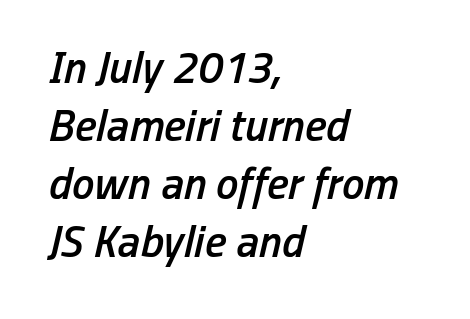
Q: Is the text bold? A: Semi-bold.
Q: Is the text italic (slanted)? A: Yes, it leans right by about 13 degrees.
Q: Is the text underlined? A: No.
Q: How is the paragraph aligned? A: Left-aligned.
Q: Is the spacing between letters normal or unusually wide? A: Normal.
Q: Is the spacing between lines tight, normal or loose? A: Normal.
Q: Width (condensed, normal, or wide)? A: Condensed.
Q: Stroke contrast? A: Low.
Q: x-height? A: Medium.
Q: Monospaced? A: No.
